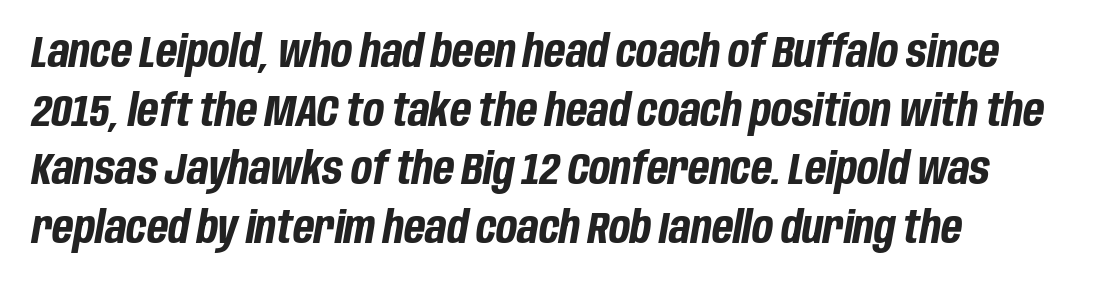
In terms of leading, this rendering sits right in the middle. Tracking here is standard; glyphs follow each other at the usual distance. Stroke thickness is high; the sample reads as a true bold. Think of a printed novel: that variable character pitch is what you see here. Check the space under the baseline: it is left empty.
